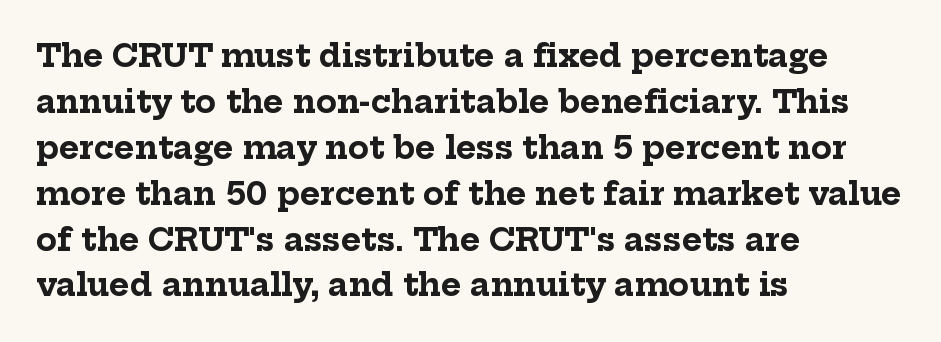
The type sits square on the baseline with zero lean. The type is set solid horizontally, with unmodified tracking. Line starts are locked; line ends wander. Leading matches the norm, producing a regular column. Each letter keeps its own natural width here, so spacing adapts to shape. What kind of face is this? One with serifs.
